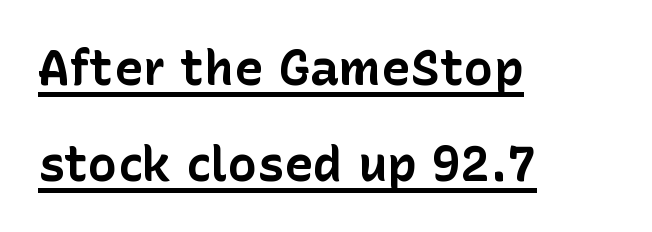
Q: Is the text bold? A: Yes.
Q: Is the text italic (slanted)? A: No, it is upright.
Q: Is the typeface a serif or a sans-serif typeface? A: Sans-serif.
Q: Is the text underlined? A: Yes.
Q: How is the paragraph aligned? A: Left-aligned.
Q: Is the spacing between letters normal or unusually wide? A: Normal.
Q: Is the spacing between lines tight, normal or loose? A: Loose.
Q: Width (condensed, normal, or wide)? A: Normal.
Q: Stroke contrast? A: Low.
Q: x-height? A: Medium.
Q: Monospaced? A: No.
